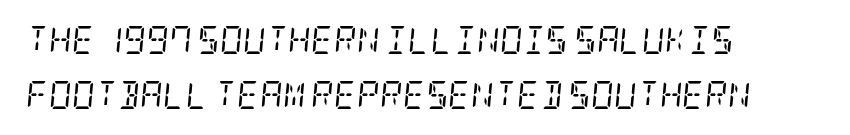
{"serif": "yes", "italic": "yes", "lean": "right", "slant_degrees": 5, "bold": "no", "weight": "regular", "width": "condensed", "stroke_contrast": "low", "x_height": "large", "underline": "no", "align": "left", "line_spacing": "loose", "line_spacing_ratio": 1.96, "letter_spacing": "normal", "letter_spacing_em": 0.0, "glyph_px": 28}
